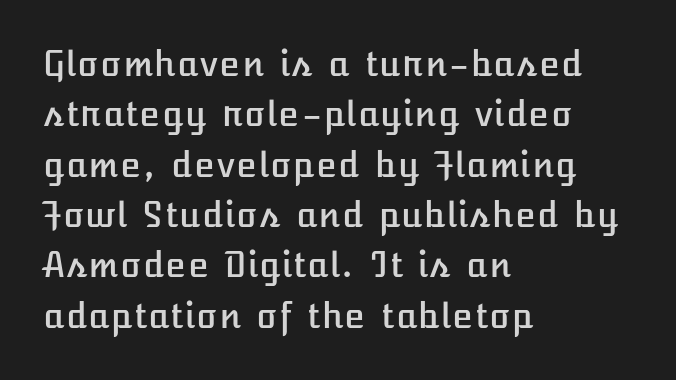
{"italic": "no", "width": "normal", "stroke_contrast": "low", "x_height": "medium", "underline": "no", "align": "left", "line_spacing": "normal", "line_spacing_ratio": 1.48, "letter_spacing": "normal", "letter_spacing_em": 0.0, "glyph_px": 34}
